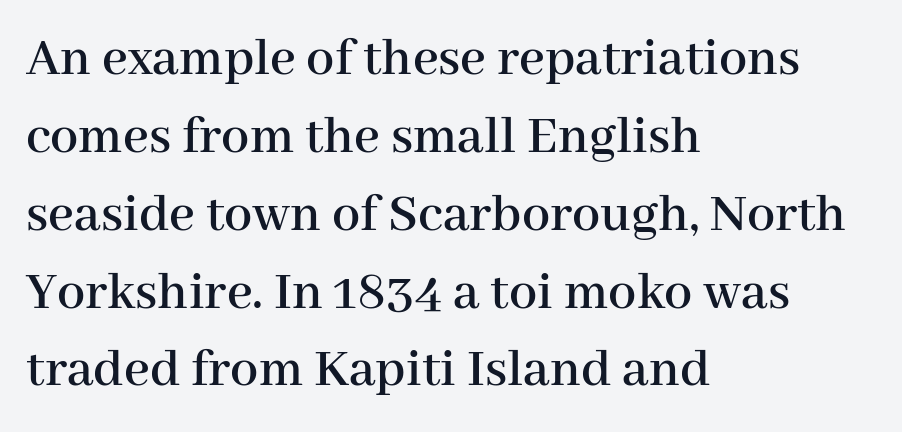
The image shows 56 px serif type, upright; set left-aligned, normal line spacing (1.39x), normal letter spacing, not underlined; high stroke contrast and a medium x-height.
